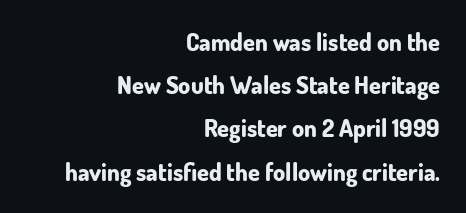
{"italic": "no", "bold": "yes", "underline": "no", "align": "right", "line_spacing_ratio": 1.8, "letter_spacing": "normal", "letter_spacing_em": 0.0, "glyph_px": 24}
